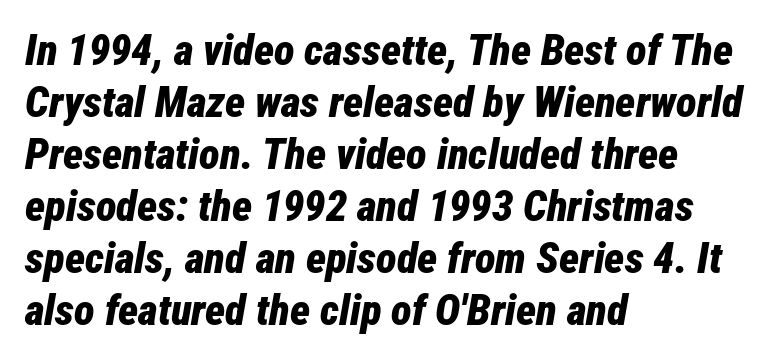
The image shows 43 px bold, condensed type, italic (leaning right); set left-aligned, line spacing 1.21x, normal letter spacing, not underlined; low stroke contrast and a medium x-height.
